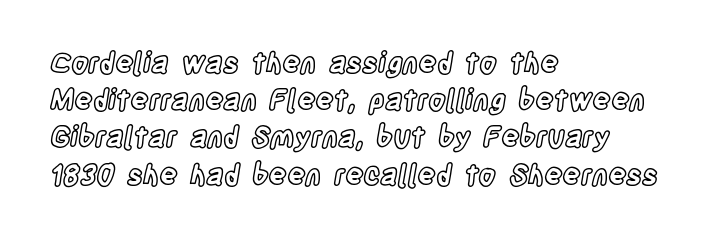
{"width": "condensed", "x_height": "large", "monospaced": "no", "underline": "no", "align": "left", "line_spacing": "normal", "line_spacing_ratio": 1.33, "letter_spacing": "normal", "letter_spacing_em": 0.0, "glyph_px": 28}
